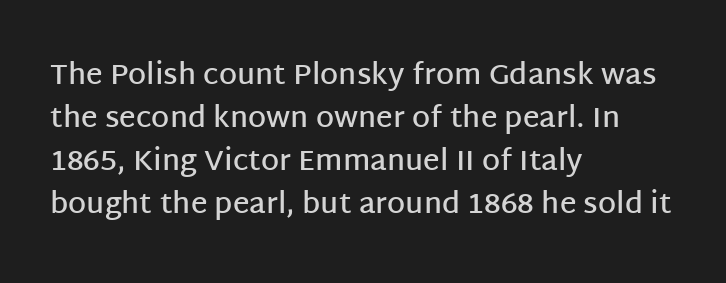
{"serif": "no", "italic": "no", "bold": "semi", "weight": "semibold", "width": "normal", "stroke_contrast": "low", "x_height": "large", "monospaced": "no", "underline": "no", "align": "left", "line_spacing": "normal", "line_spacing_ratio": 1.48, "letter_spacing": "normal", "letter_spacing_em": 0.0, "glyph_px": 29}
